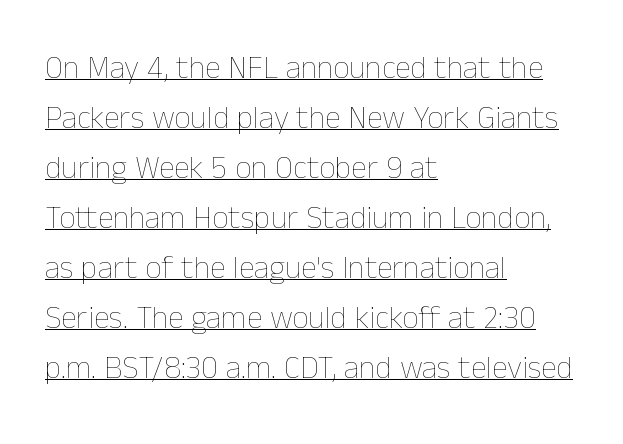
The image shows 32 px thin type, upright; set left-aligned, normal line spacing (1.56x), normal letter spacing, underlined; low stroke contrast and a medium x-height.
